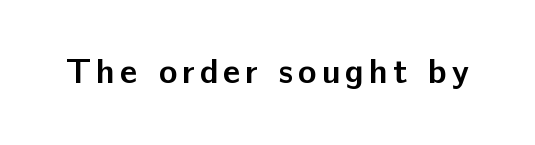
Ascenders rise straight up at ninety degrees. This sample has the flowing, uneven cadence of proportional lettering. How heavy is the stroke? Heavy — this is a bold. The space beneath each line is pristine and unruled. Note: no serifs on the glyphs.
